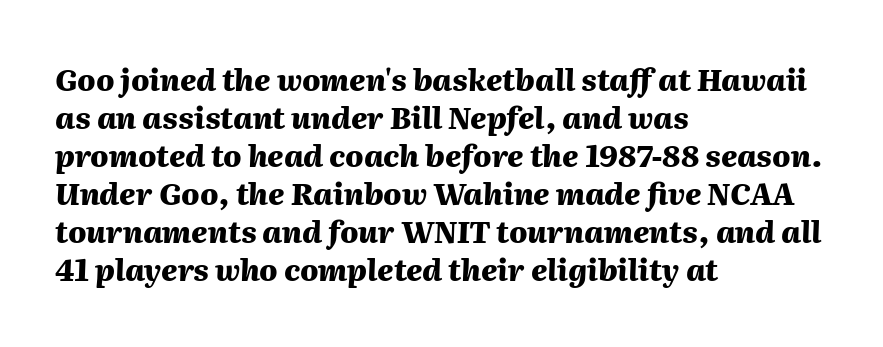
The image shows 30 px heavy type, italic (leaning right); set left-aligned, normal line spacing (1.27x), normal letter spacing, not underlined; medium stroke contrast and a medium x-height.
